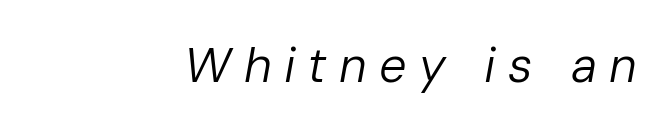
Q: Is the text bold? A: No.
Q: Is the text italic (slanted)? A: Yes, it leans right by about 10 degrees.
Q: Is the text underlined? A: No.
Q: How is the paragraph aligned? A: Right-aligned.
Q: Is the spacing between letters normal or unusually wide? A: Unusually wide.
Q: Width (condensed, normal, or wide)? A: Normal.
Q: Stroke contrast? A: Low.
Q: x-height? A: Medium.
Q: Monospaced? A: No.
